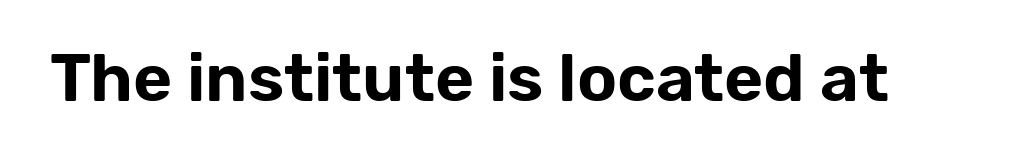
The image shows 67 px sans-serif type, upright; set normal letter spacing, not underlined; low stroke contrast and a medium x-height.
